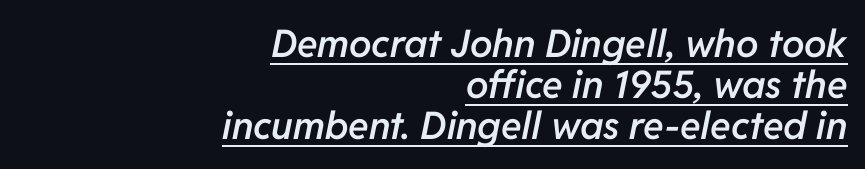
The image shows 38 px semibold type, italic (leaning right); set right-aligned, tight line spacing (1.08x), normal letter spacing, underlined; low stroke contrast and a medium x-height.
